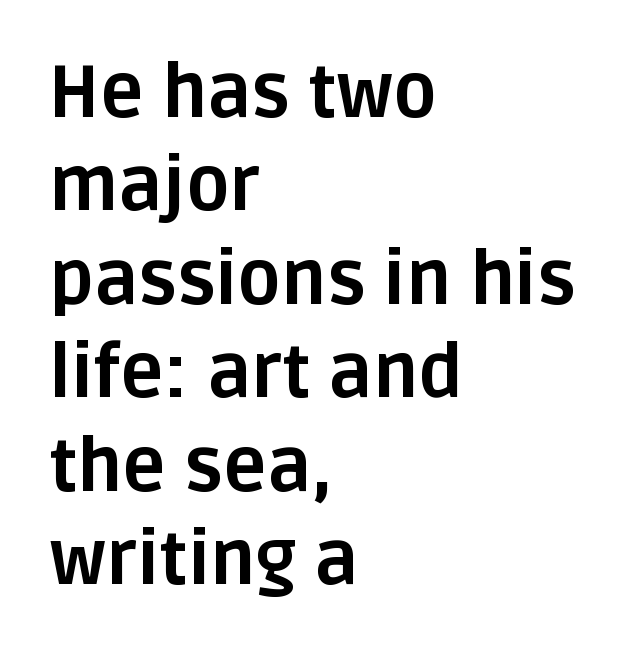
Q: Is the text bold? A: Yes.
Q: Is the text italic (slanted)? A: No, it is upright.
Q: Is the typeface a serif or a sans-serif typeface? A: Sans-serif.
Q: Is the text underlined? A: No.
Q: How is the paragraph aligned? A: Left-aligned.
Q: Is the spacing between letters normal or unusually wide? A: Normal.
Q: Is the spacing between lines tight, normal or loose? A: Normal.
Q: Width (condensed, normal, or wide)? A: Normal.
Q: Stroke contrast? A: Low.
Q: x-height? A: Large.
Q: Monospaced? A: No.
